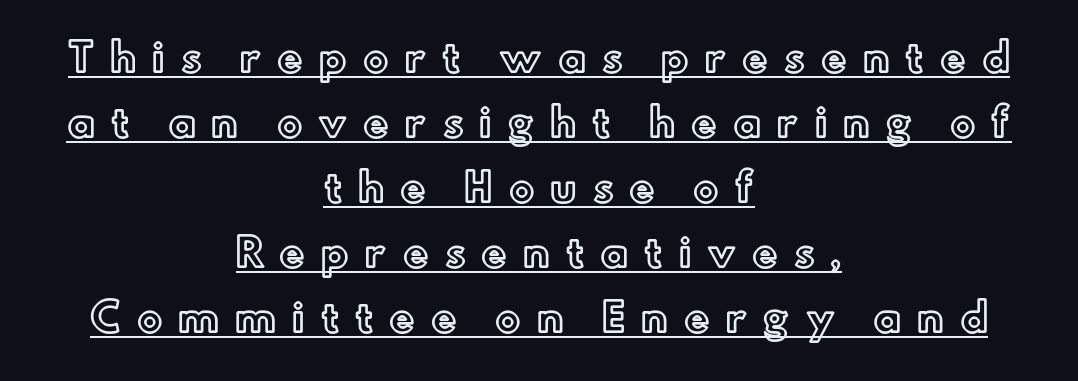
{"italic": "no", "width": "normal", "x_height": "small", "monospaced": "no", "underline": "yes", "align": "center", "line_spacing_ratio": 1.71, "letter_spacing": "wide", "letter_spacing_em": 0.42, "glyph_px": 38}
